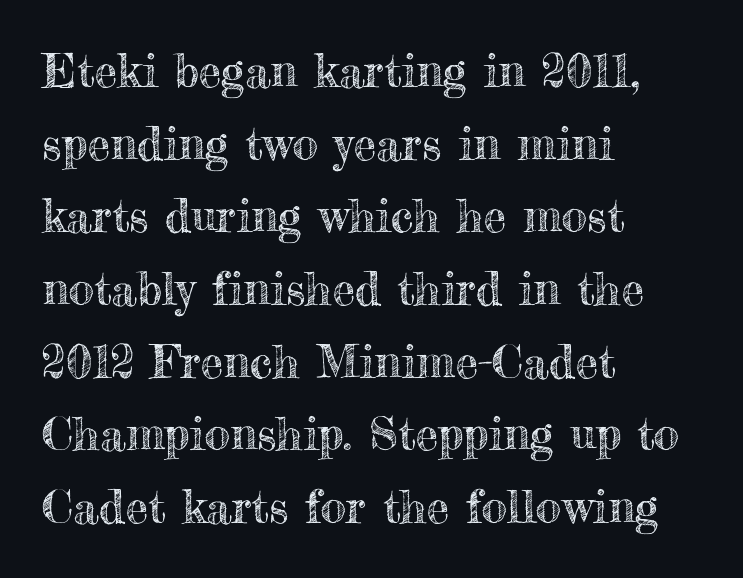
Q: Is the text italic (slanted)? A: No, it is upright.
Q: Is the text underlined? A: No.
Q: How is the paragraph aligned? A: Left-aligned.
Q: Is the spacing between letters normal or unusually wide? A: Normal.
Q: Is the spacing between lines tight, normal or loose? A: Normal.
Q: Width (condensed, normal, or wide)? A: Normal.
Q: x-height? A: Small.
Q: Monospaced? A: No.
